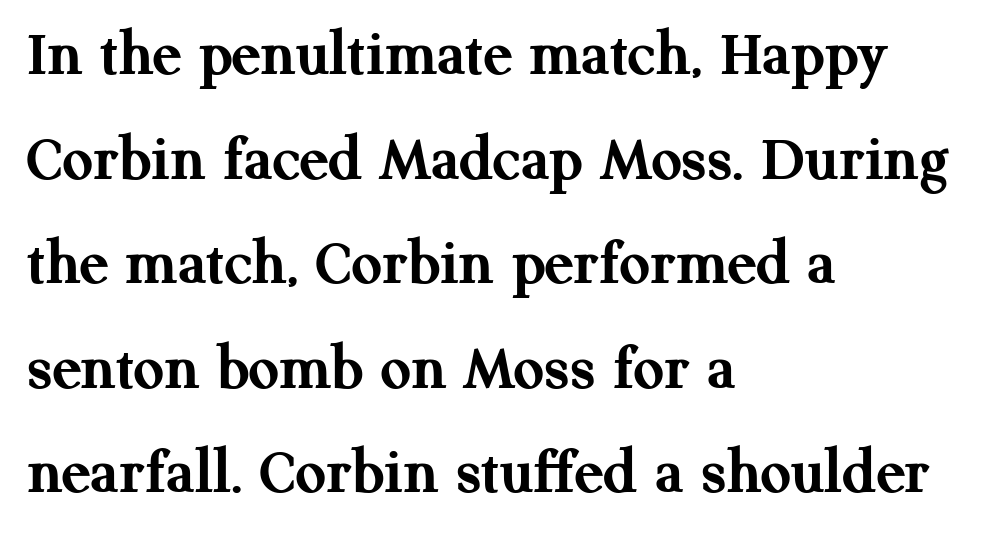
{"serif": "yes", "italic": "no", "bold": "yes", "weight": "semibold", "width": "normal", "stroke_contrast": "medium", "x_height": "medium", "monospaced": "no", "underline": "no", "align": "left", "line_spacing": "normal", "line_spacing_ratio": 1.56, "letter_spacing": "normal", "letter_spacing_em": 0.0, "glyph_px": 67}
